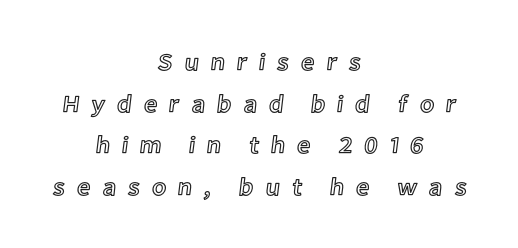
{"underline": "no", "align": "center", "line_spacing_ratio": 1.73, "letter_spacing": "wide", "letter_spacing_em": 0.48, "glyph_px": 24}
